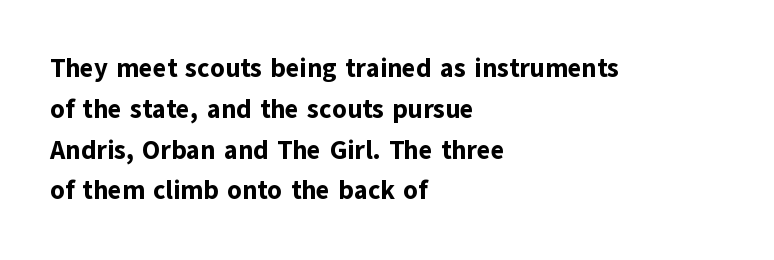
The image shows 26 px bold type, upright; set left-aligned, normal line spacing (1.57x), normal letter spacing, not underlined.
